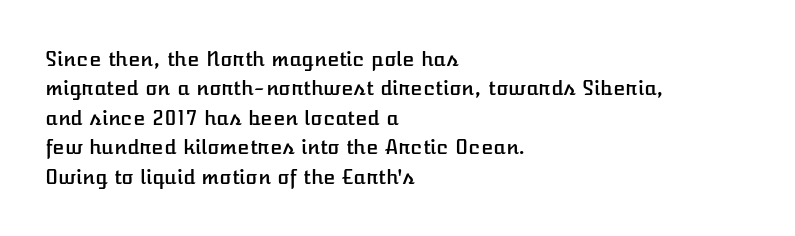
The image shows 20 px text type, upright; set left-aligned, normal line spacing (1.47x), normal letter spacing, not underlined.
